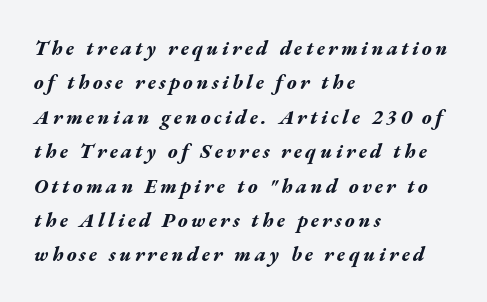
This is oblique type, the kind used for emphasis or titles. Check the space under the baseline: it is left empty. Each glyph is drawn with heavy, bold strokes. The ragged edge is on the right, which tells us the setting is flush left.
